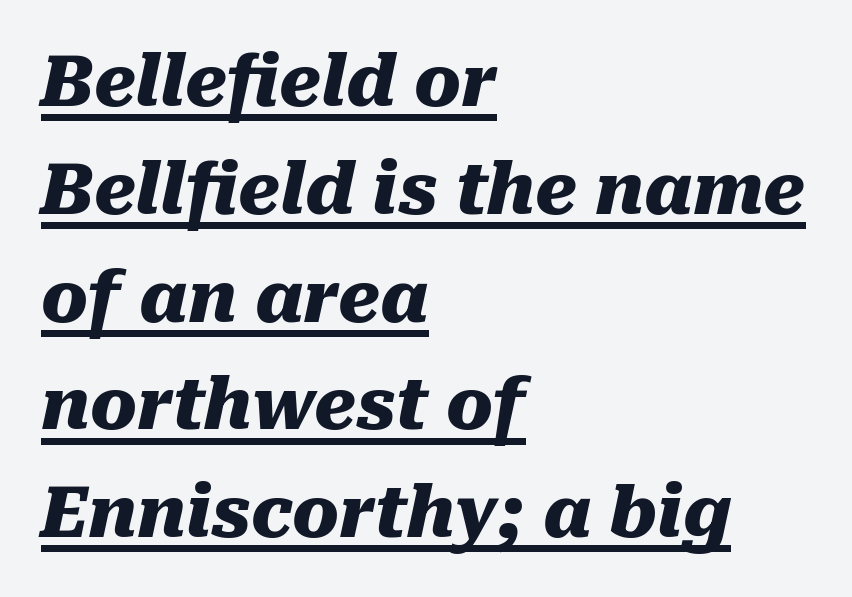
{"italic": "yes", "lean": "right", "slant_degrees": 10, "bold": "yes", "weight": "heavy", "width": "normal", "stroke_contrast": "medium", "x_height": "medium", "monospaced": "no", "underline": "yes", "align": "left", "line_spacing": "normal", "line_spacing_ratio": 1.54, "letter_spacing": "normal", "letter_spacing_em": 0.0, "glyph_px": 70}
